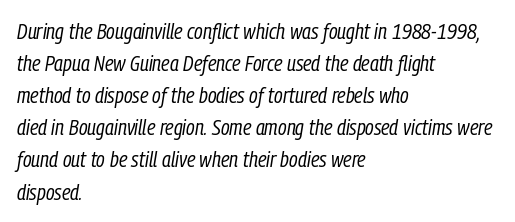
The image shows 22 px text type, italic (leaning right); set left-aligned, normal line spacing (1.46x), normal letter spacing, not underlined.
